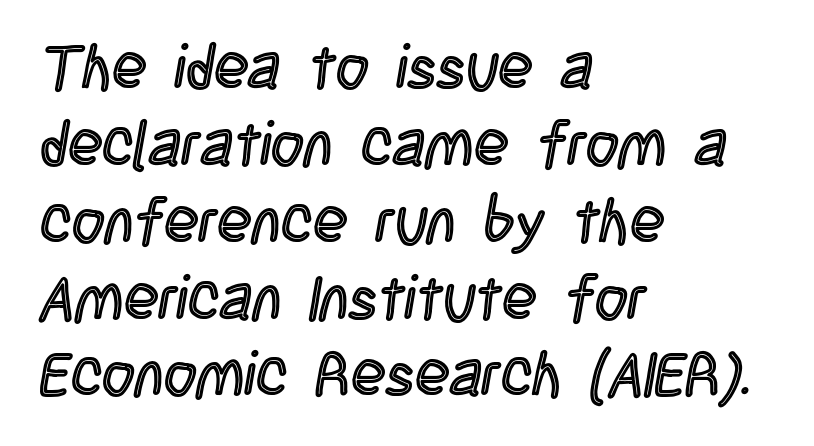
The image shows 63 px condensed type; set left-aligned, line spacing 1.22x, normal letter spacing, not underlined; a large x-height.
